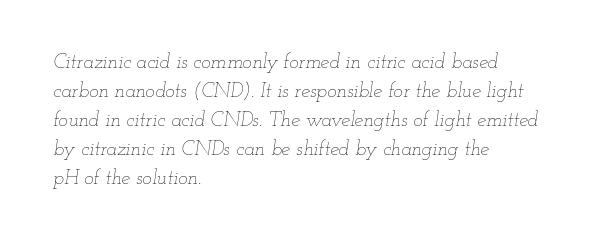
These lines were composed using italics. The lines sit at an ordinary, default distance from one another. Think standard paragraph weight, or any step lighter than that. The horizontal fit of the characters is conventional and even. The typesetter chose a ragged-right arrangement here.
